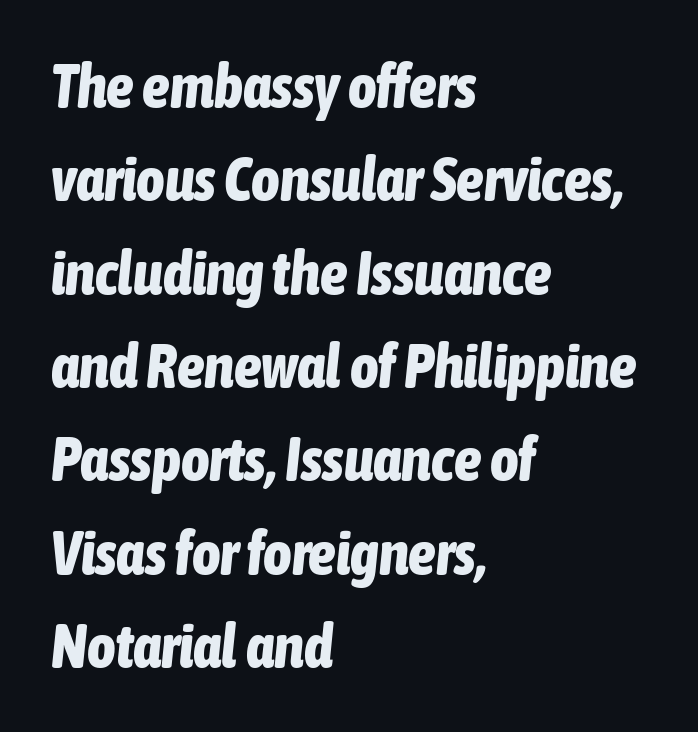
The image shows 61 px bold, condensed type, italic (leaning right); set left-aligned, normal line spacing (1.53x), normal letter spacing, not underlined; low stroke contrast and a medium x-height.
